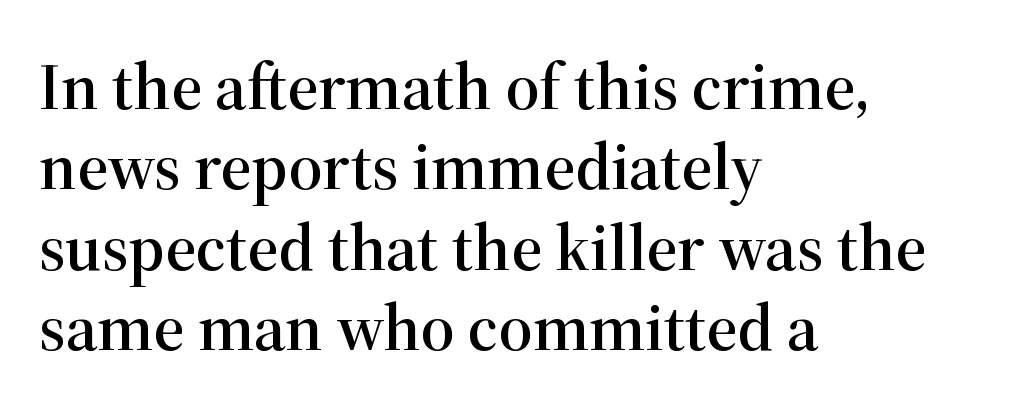
Q: Is the text italic (slanted)? A: No, it is upright.
Q: Is the typeface a serif or a sans-serif typeface? A: Serif.
Q: Is the text underlined? A: No.
Q: How is the paragraph aligned? A: Left-aligned.
Q: Is the spacing between letters normal or unusually wide? A: Normal.
Q: Width (condensed, normal, or wide)? A: Normal.
Q: Stroke contrast? A: High.
Q: x-height? A: Medium.
Q: Monospaced? A: No.
